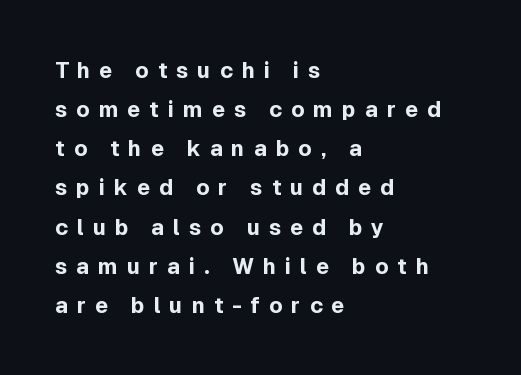
The image shows 22 px bold type, upright; set left-aligned, line spacing 1.78x, unusually wide letter spacing (+0.4 em), not underlined.
